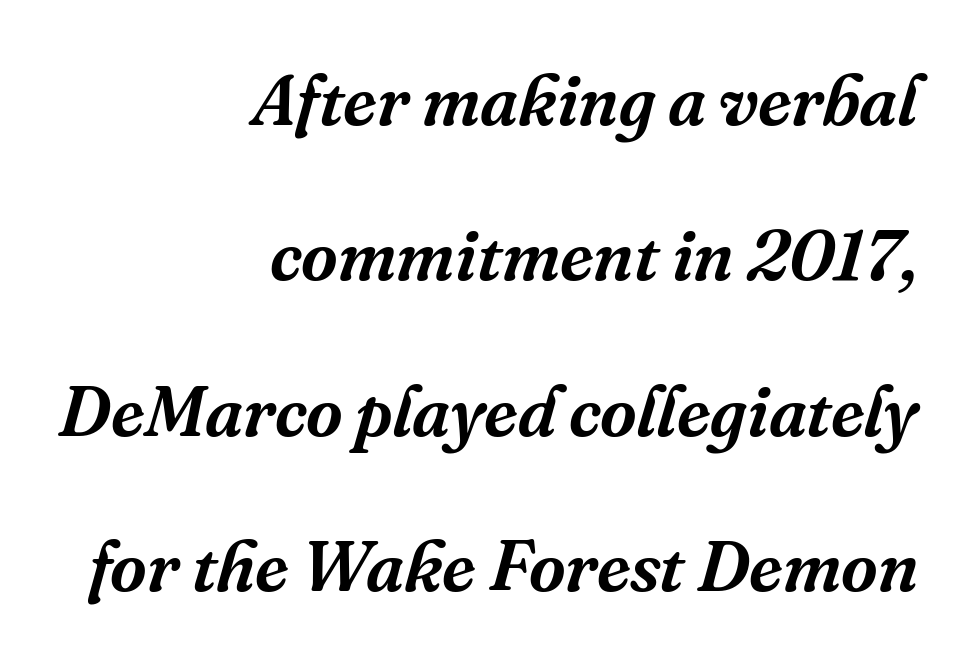
{"serif": "yes", "italic": "yes", "lean": "right", "slant_degrees": 16, "width": "normal", "stroke_contrast": "medium", "x_height": "medium", "monospaced": "no", "underline": "no", "align": "right", "line_spacing": "loose", "line_spacing_ratio": 2.19, "letter_spacing": "normal", "letter_spacing_em": 0.0, "glyph_px": 71}
